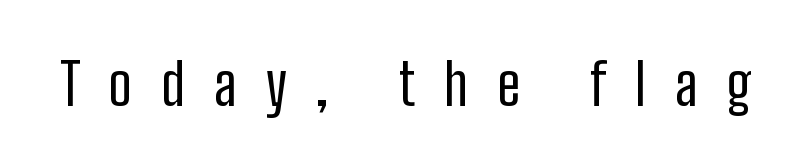
The image shows 58 px regular-weight, condensed sans-serif type, upright; set unusually wide letter spacing (+0.5 em), not underlined; low stroke contrast and a medium x-height.
